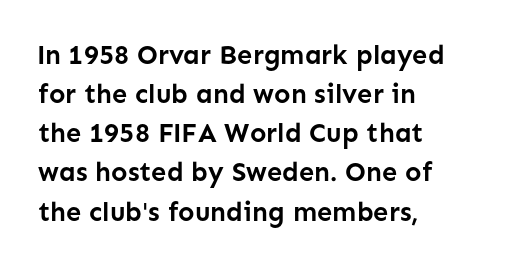
The typography opts for an upright posture over an oblique one. The face used here has the dense, thick strokes of a bold. Words float on clear page, feet unadorned. The typesetter chose a ragged-right arrangement here.
